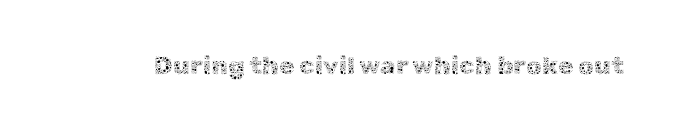
The image shows 25 px text type, upright; set normal letter spacing, not underlined.
